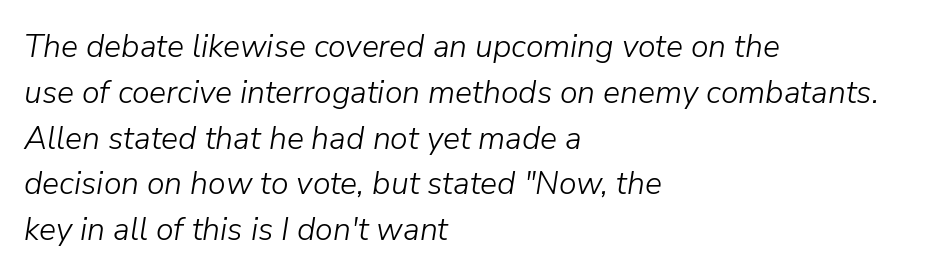
{"italic": "yes", "lean": "right", "slant_degrees": 9, "bold": "no", "weight": "light", "width": "normal", "stroke_contrast": "low", "x_height": "medium", "monospaced": "no", "underline": "no", "align": "left", "line_spacing": "normal", "line_spacing_ratio": 1.43, "letter_spacing": "normal", "letter_spacing_em": 0.0, "glyph_px": 32}
